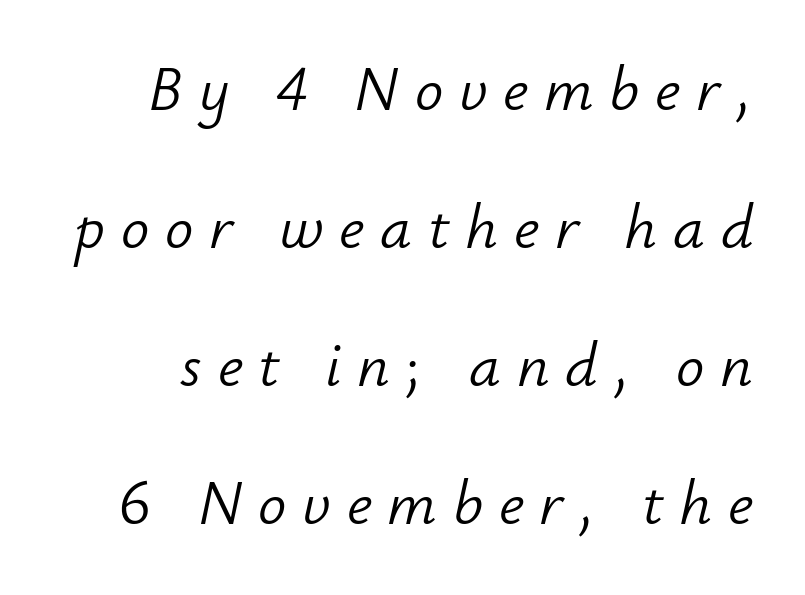
{"italic": "yes", "lean": "right", "slant_degrees": 12, "bold": "no", "weight": "light", "width": "normal", "stroke_contrast": "low", "x_height": "small", "monospaced": "no", "underline": "no", "line_spacing": "loose", "line_spacing_ratio": 2.19, "letter_spacing": "wide", "letter_spacing_em": 0.25, "glyph_px": 63}
